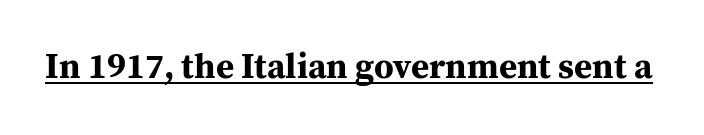
{"serif": "yes", "italic": "no", "bold": "yes", "weight": "bold", "width": "normal", "stroke_contrast": "medium", "x_height": "medium", "monospaced": "no", "underline": "yes", "letter_spacing": "normal", "letter_spacing_em": 0.0, "glyph_px": 35}
